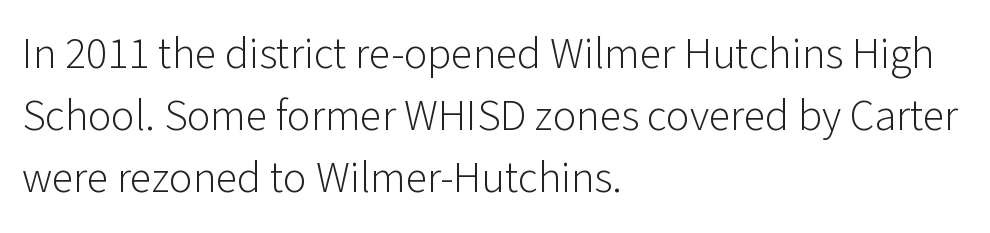
Q: Is the text bold? A: No.
Q: Is the text italic (slanted)? A: No, it is upright.
Q: Is the typeface a serif or a sans-serif typeface? A: Sans-serif.
Q: Is the text underlined? A: No.
Q: How is the paragraph aligned? A: Left-aligned.
Q: Is the spacing between letters normal or unusually wide? A: Normal.
Q: Is the spacing between lines tight, normal or loose? A: Normal.
Q: Width (condensed, normal, or wide)? A: Normal.
Q: Stroke contrast? A: Low.
Q: x-height? A: Medium.
Q: Monospaced? A: No.
